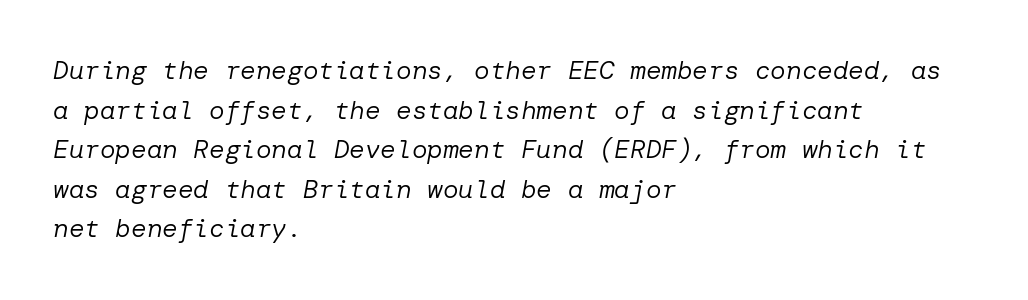
The image shows 26 px text type, italic (leaning right); set left-aligned, normal line spacing (1.52x), normal letter spacing, not underlined.
